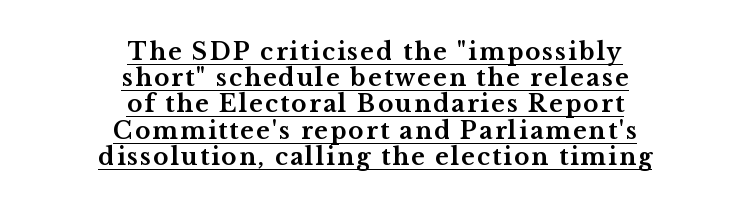
{"italic": "no", "bold": "yes", "underline": "yes", "align": "center", "line_spacing": "tight", "line_spacing_ratio": 1.14, "glyph_px": 23}
